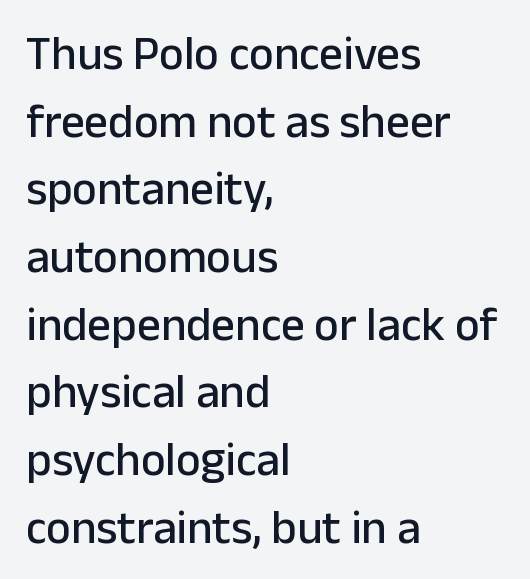
Tracking value appears to be zero — textbook default spacing. Rows of type keep a routine distance in the vertical direction. The passage shown is typed in a proportional face where columns would drift. Beneath every word, the page is bare. Left-aligned paragraph, ragged on the right.
